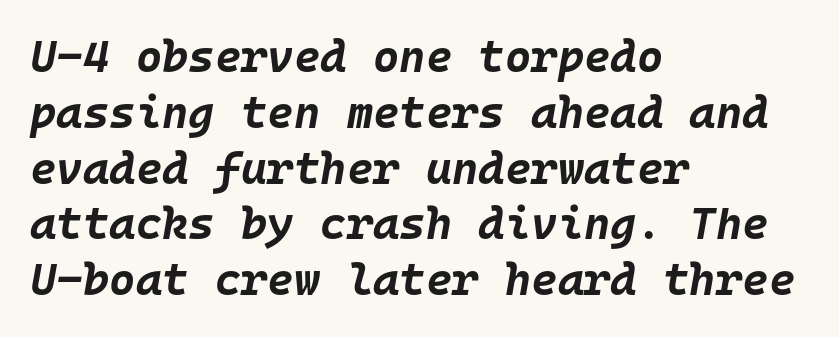
Q: Is the text bold? A: Yes.
Q: Is the text italic (slanted)? A: Yes, it leans right by about 10 degrees.
Q: Is the text underlined? A: No.
Q: How is the paragraph aligned? A: Left-aligned.
Q: Is the spacing between letters normal or unusually wide? A: Normal.
Q: Width (condensed, normal, or wide)? A: Normal.
Q: Stroke contrast? A: Low.
Q: x-height? A: Large.
Q: Monospaced? A: Yes.
